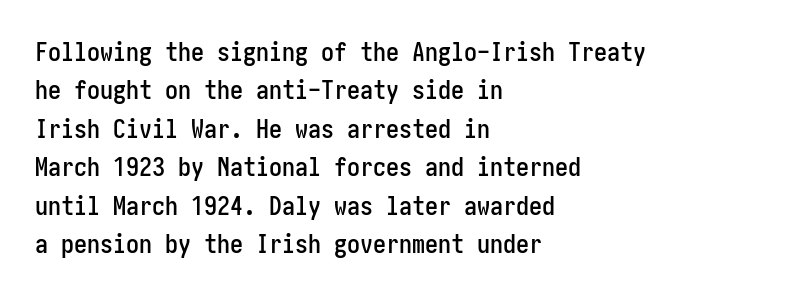
{"italic": "no", "underline": "no", "align": "left", "line_spacing": "normal", "line_spacing_ratio": 1.48, "letter_spacing": "normal", "letter_spacing_em": 0.0, "glyph_px": 26}
